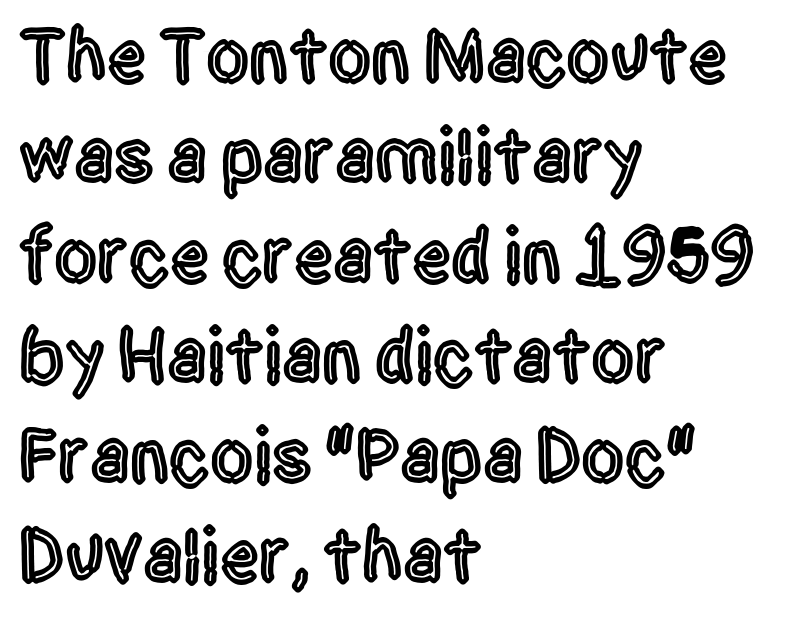
The image shows 77 px condensed sans-serif type, upright; set left-aligned, normal line spacing (1.3x), normal letter spacing, not underlined; a large x-height.
